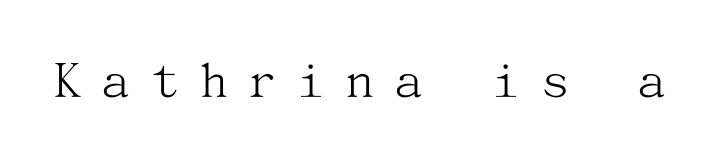
{"serif": "yes", "italic": "no", "bold": "no", "weight": "light", "width": "normal", "stroke_contrast": "medium", "x_height": "medium", "underline": "no", "letter_spacing": "wide", "letter_spacing_em": 0.37, "glyph_px": 56}
